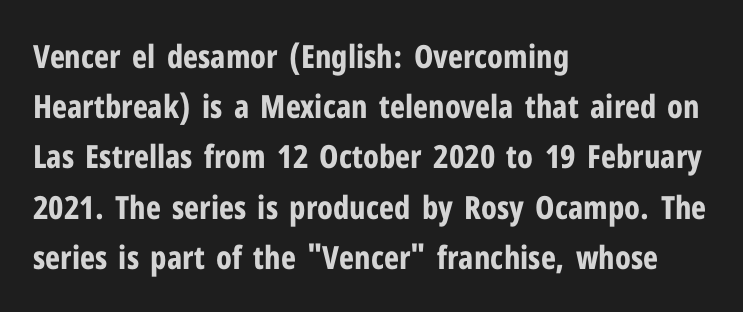
The image shows 32 px bold, condensed sans-serif type, upright; set left-aligned, normal line spacing (1.57x), normal letter spacing, not underlined; low stroke contrast and a medium x-height.
